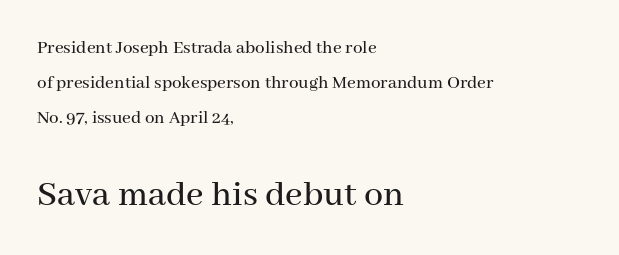
Q: Is the text italic (slanted)? A: No, it is upright.
Q: Is the typeface a serif or a sans-serif typeface? A: Serif.
Q: Is the text underlined? A: No.
Q: How is the paragraph aligned? A: Left-aligned.
Q: Is the spacing between letters normal or unusually wide? A: Normal.
Q: Which block of text is set in a larger size, the first (top) or the second (bottom)? A: The second (bottom) one.
Q: Width (condensed, normal, or wide)? A: Normal.
Q: Stroke contrast? A: Medium.
Q: x-height? A: Medium.
Q: Monospaced? A: No.
